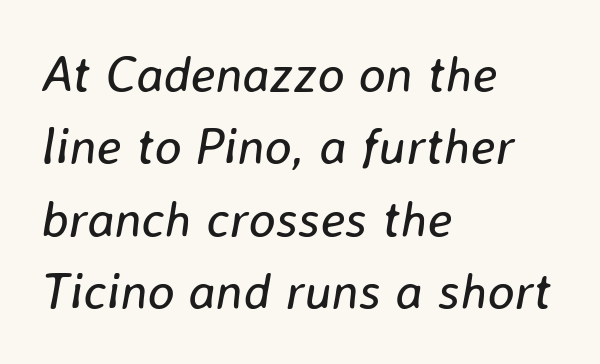
Looks like regular typesetting: each glyph gets only the width it needs. When letters slant like this, we call the style italic. All the whitespace from short lines collects on the right. Glyph-to-glyph distance matches everyday printed text. Counters stay open thanks to moderate or lighter strokes. Quick note: interline space is typical.
